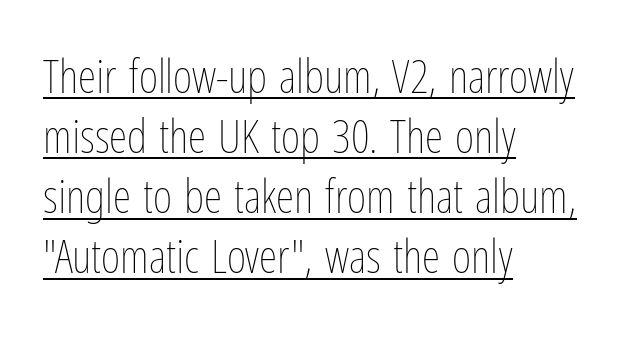
Q: Is the text bold? A: No.
Q: Is the text italic (slanted)? A: No, it is upright.
Q: Is the text underlined? A: Yes.
Q: How is the paragraph aligned? A: Left-aligned.
Q: Is the spacing between letters normal or unusually wide? A: Normal.
Q: Is the spacing between lines tight, normal or loose? A: Normal.
Q: Width (condensed, normal, or wide)? A: Condensed.
Q: Stroke contrast? A: Low.
Q: x-height? A: Medium.
Q: Monospaced? A: No.
